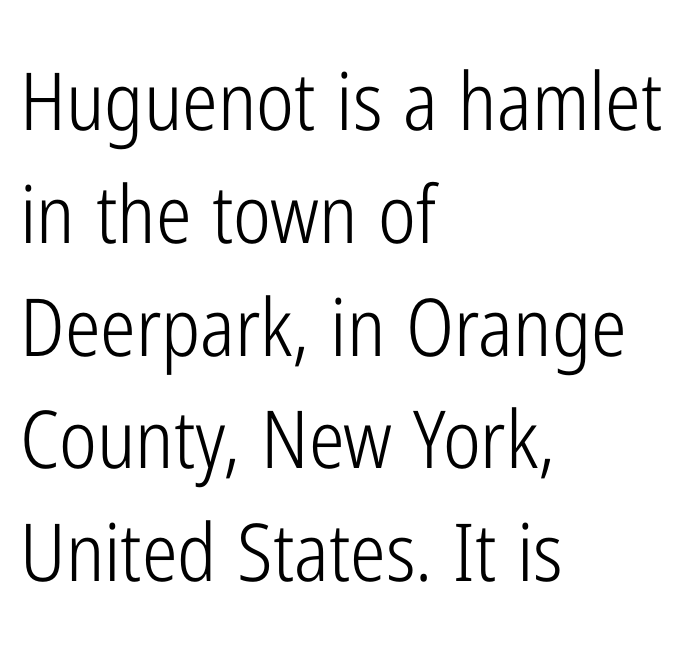
Q: Is the text bold? A: No.
Q: Is the text italic (slanted)? A: No, it is upright.
Q: Is the typeface a serif or a sans-serif typeface? A: Sans-serif.
Q: Is the text underlined? A: No.
Q: How is the paragraph aligned? A: Left-aligned.
Q: Is the spacing between letters normal or unusually wide? A: Normal.
Q: Is the spacing between lines tight, normal or loose? A: Normal.
Q: Width (condensed, normal, or wide)? A: Condensed.
Q: Stroke contrast? A: Low.
Q: x-height? A: Medium.
Q: Monospaced? A: No.
